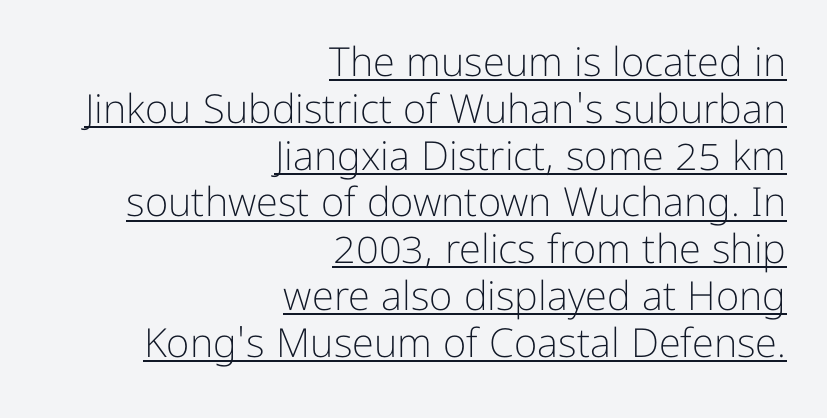
Caption: standard tracking, unaltered. You can tell it's not italic because the verticals are truly vertical. Note the varied advance widths — an 'i' is clearly narrower than an 'm'. The paragraph shown leans on its right margin. Compared with undecorated copy, this sample adds a rule below the words. Does the type have serifs? No, each stem ends abruptly.
